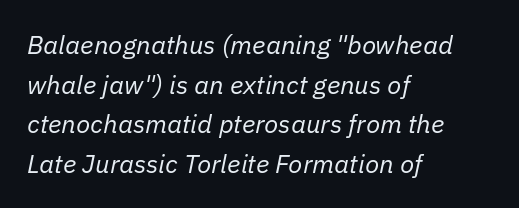
Q: Is the text bold? A: No.
Q: Is the text italic (slanted)? A: Yes, it leans right by about 11 degrees.
Q: Is the text underlined? A: No.
Q: How is the paragraph aligned? A: Left-aligned.
Q: Is the spacing between letters normal or unusually wide? A: Normal.
Q: Is the spacing between lines tight, normal or loose? A: Normal.
